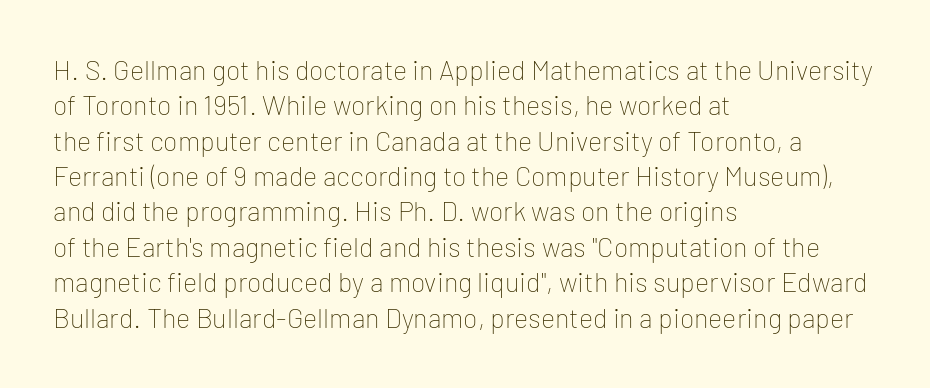
The image shows 27 px text type, upright; set left-aligned, normal line spacing (1.31x), normal letter spacing, not underlined.
